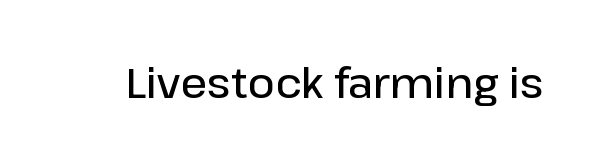
Q: Is the text bold? A: Semi-bold.
Q: Is the text italic (slanted)? A: No, it is upright.
Q: Is the typeface a serif or a sans-serif typeface? A: Sans-serif.
Q: Is the text underlined? A: No.
Q: Is the spacing between letters normal or unusually wide? A: Normal.
Q: Width (condensed, normal, or wide)? A: Normal.
Q: Stroke contrast? A: Low.
Q: x-height? A: Medium.
Q: Monospaced? A: No.
